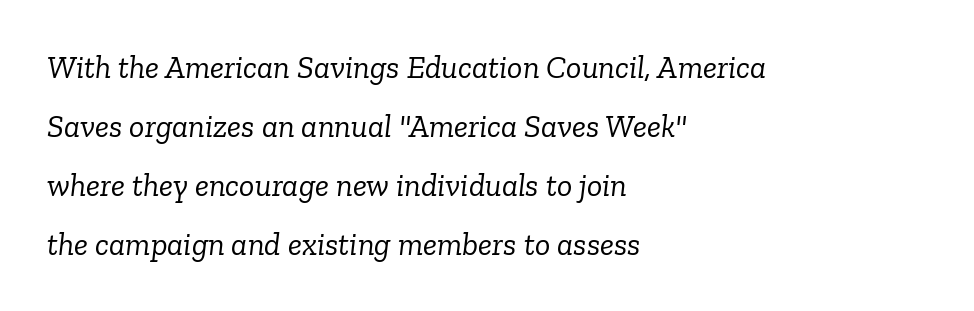
The image shows 32 px light serif type, italic (leaning right); set left-aligned, line spacing 1.84x, normal letter spacing, not underlined; low stroke contrast and a medium x-height.
